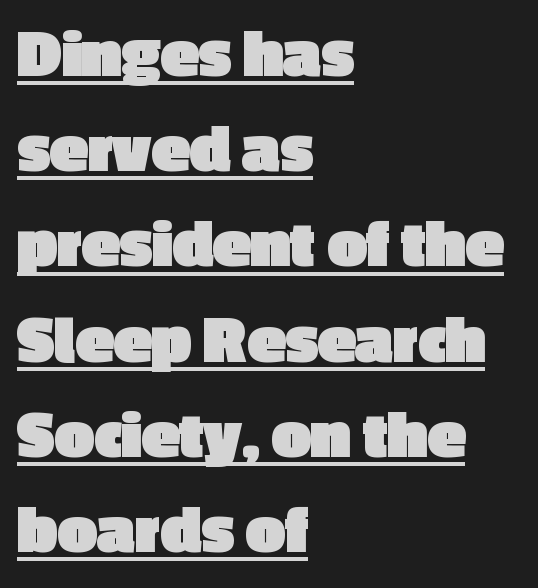
The image shows 70 px heavy sans-serif type, upright; set left-aligned, normal line spacing (1.36x), normal letter spacing, underlined; a medium x-height.
